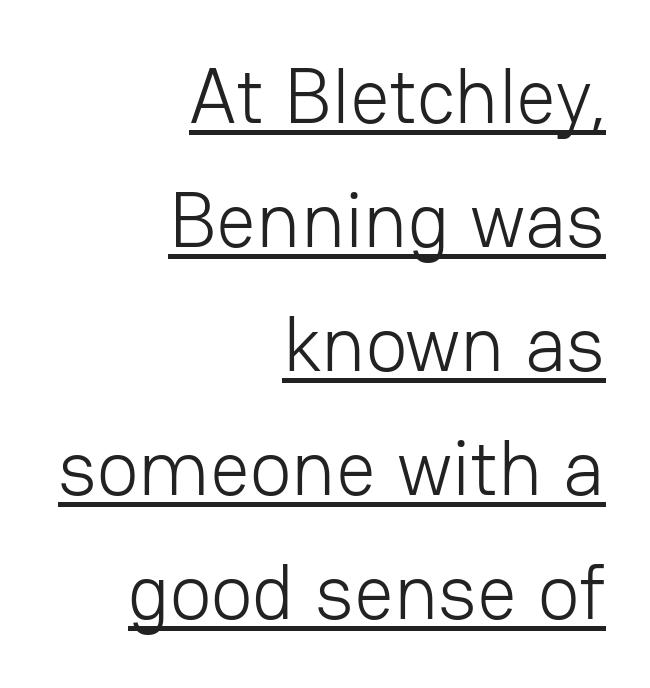
Q: Is the text bold? A: No.
Q: Is the text italic (slanted)? A: No, it is upright.
Q: Is the typeface a serif or a sans-serif typeface? A: Sans-serif.
Q: Is the text underlined? A: Yes.
Q: How is the paragraph aligned? A: Right-aligned.
Q: Is the spacing between letters normal or unusually wide? A: Normal.
Q: Is the spacing between lines tight, normal or loose? A: Normal.
Q: Width (condensed, normal, or wide)? A: Normal.
Q: Stroke contrast? A: Low.
Q: x-height? A: Medium.
Q: Monospaced? A: No.
